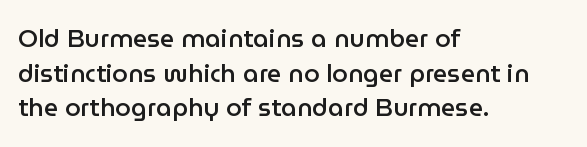
Q: Is the text bold? A: Semi-bold.
Q: Is the text italic (slanted)? A: No, it is upright.
Q: Is the text underlined? A: No.
Q: How is the paragraph aligned? A: Left-aligned.
Q: Is the spacing between letters normal or unusually wide? A: Normal.
Q: Is the spacing between lines tight, normal or loose? A: Normal.
